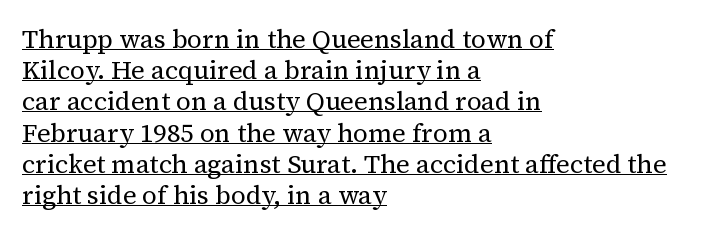
The image shows 26 px text type, upright; set left-aligned, line spacing 1.2x, normal letter spacing, underlined.
